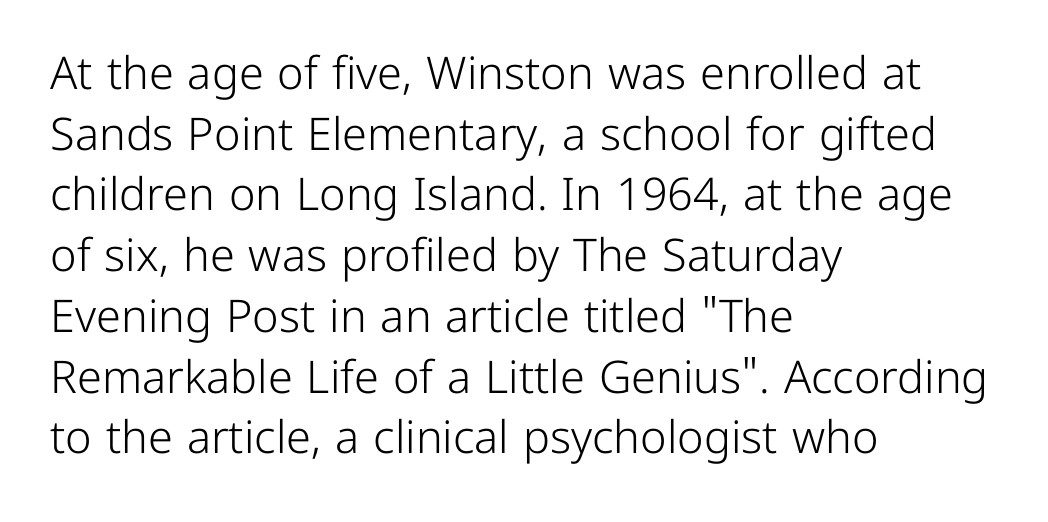
The letterforms sit at book weight or below. A sans-serif font was chosen for this passage. Is this a fixed-width face? No — the glyphs have proportional, varying widths. Underline: absent.
